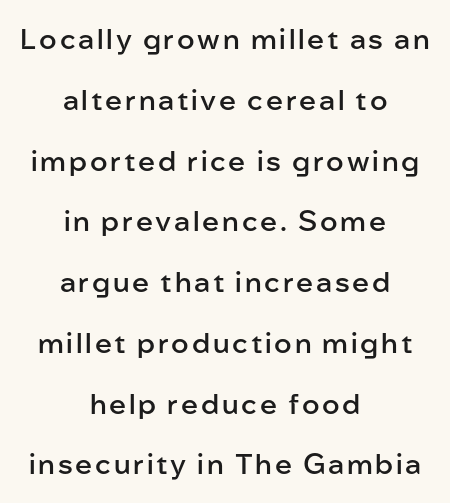
You could not count columns in this text — the font is proportionally spaced. Leading: increased. Slightly chunky letters — semibold, I'd say, not full bold. Is the block centered? Yes — each line is placed symmetrically about the middle. These lines were composed using upright roman letters. The string is rendered with underlining switched off.
